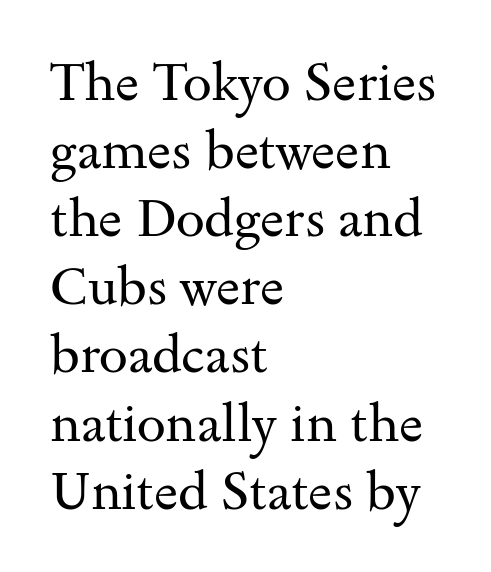
{"serif": "yes", "italic": "no", "bold": "no", "weight": "regular", "width": "wide", "stroke_contrast": "medium", "x_height": "small", "monospaced": "no", "underline": "no", "align": "left", "line_spacing": "normal", "line_spacing_ratio": 1.31, "letter_spacing": "normal", "letter_spacing_em": 0.0, "glyph_px": 52}
